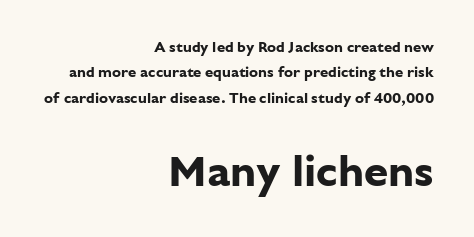
{"serif": "no", "italic": "no", "bold": "yes", "weight": "bold", "width": "normal", "stroke_contrast": "low", "x_height": "medium", "monospaced": "no", "underline": "no", "align": "right", "line_spacing": "normal", "line_spacing_ratio": 1.7, "letter_spacing": "normal", "letter_spacing_em": 0.0, "larger_block": "second", "size_ratio": 2.93, "glyph_px": 44}
